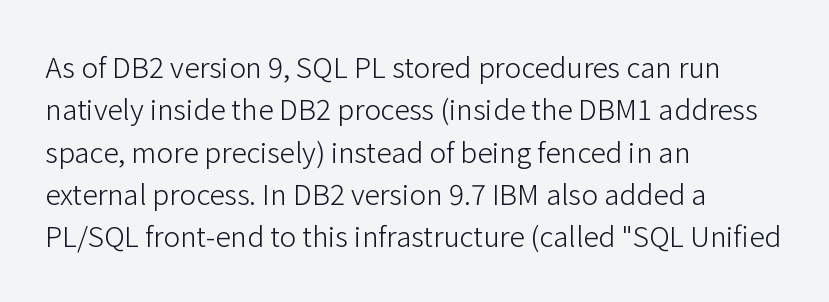
The image shows 28 px light sans-serif type, upright; set left-aligned, normal line spacing (1.51x), normal letter spacing, not underlined; low stroke contrast and a medium x-height.
